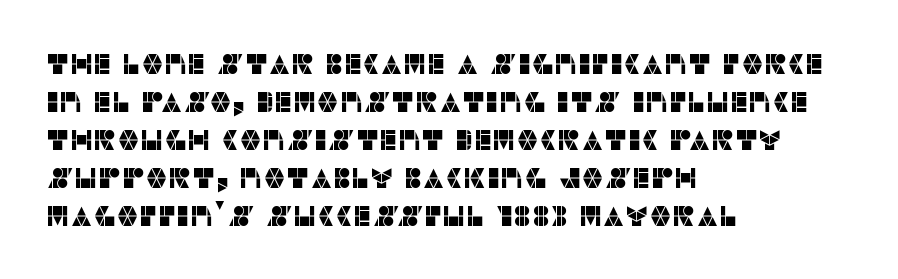
Varying glyph widths throughout — classic text-font behaviour. How are the letters spaced? Ordinarily, with no added tracking. This sample is left-justified, so line endings fall wherever the words run out. Words float on clear page, feet unadorned. The line-height multiplier appears to be the usual default.
